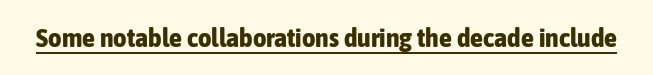
No extra tracking has been applied to these lines. Glance below the letters and you will spot a drawn line. Quick note: not italic, upright. The letters are bold, with thick, heavy strokes.
